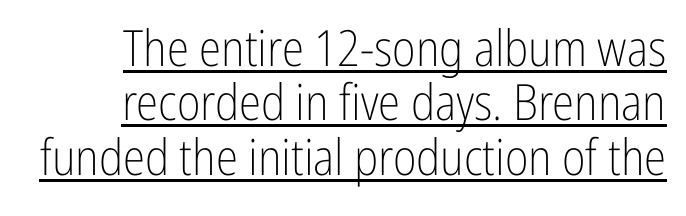
Q: Is the text bold? A: No.
Q: Is the text italic (slanted)? A: No, it is upright.
Q: Is the typeface a serif or a sans-serif typeface? A: Sans-serif.
Q: Is the text underlined? A: Yes.
Q: How is the paragraph aligned? A: Right-aligned.
Q: Is the spacing between letters normal or unusually wide? A: Normal.
Q: Is the spacing between lines tight, normal or loose? A: Tight.
Q: Width (condensed, normal, or wide)? A: Condensed.
Q: Stroke contrast? A: Low.
Q: x-height? A: Medium.
Q: Monospaced? A: No.
